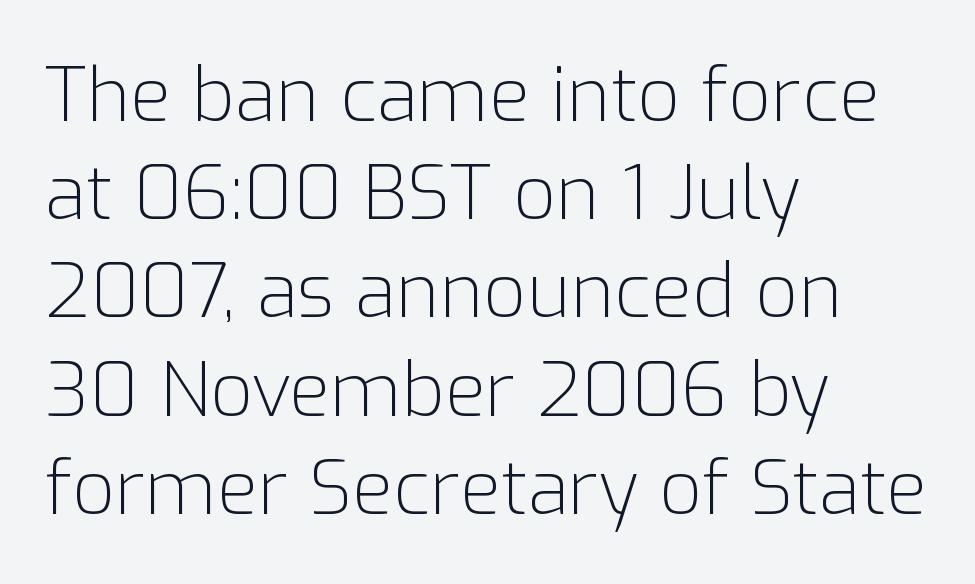
Q: Is the text bold? A: No.
Q: Is the text italic (slanted)? A: No, it is upright.
Q: Is the typeface a serif or a sans-serif typeface? A: Sans-serif.
Q: Is the text underlined? A: No.
Q: How is the paragraph aligned? A: Left-aligned.
Q: Is the spacing between letters normal or unusually wide? A: Normal.
Q: Is the spacing between lines tight, normal or loose? A: Normal.
Q: Width (condensed, normal, or wide)? A: Normal.
Q: Stroke contrast? A: Low.
Q: x-height? A: Medium.
Q: Monospaced? A: No.
